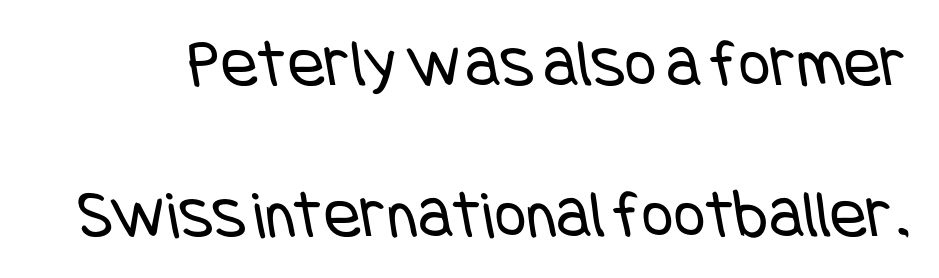
Q: Is the text bold? A: No.
Q: Is the typeface a serif or a sans-serif typeface? A: Sans-serif.
Q: Is the text underlined? A: No.
Q: Is the spacing between letters normal or unusually wide? A: Normal.
Q: Is the spacing between lines tight, normal or loose? A: Loose.
Q: Width (condensed, normal, or wide)? A: Condensed.
Q: Stroke contrast? A: Low.
Q: x-height? A: Large.
